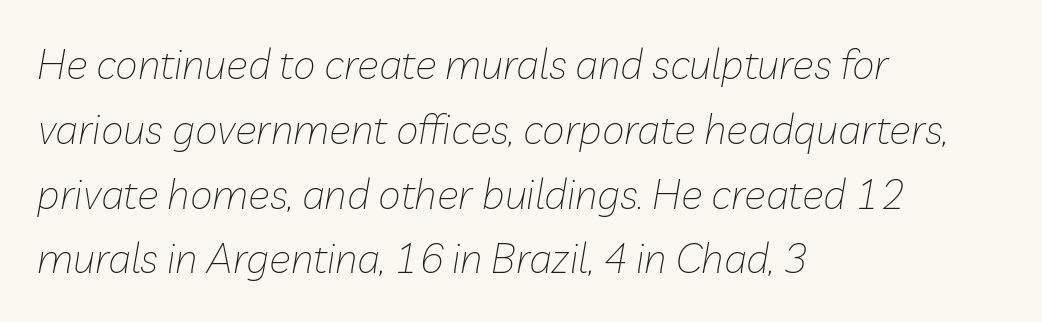
The image shows 41 px thin type, italic (leaning right); set left-aligned, normal line spacing (1.58x), normal letter spacing, not underlined; low stroke contrast and a medium x-height.
